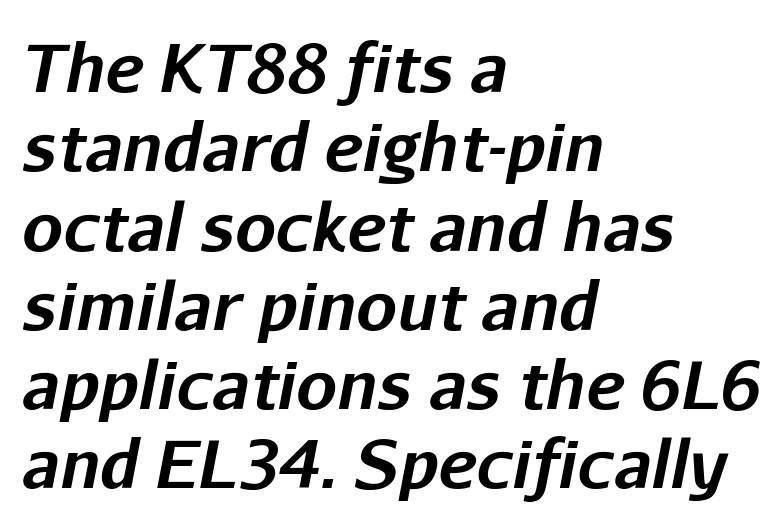
The image shows 65 px bold type, italic (leaning right); set left-aligned, line spacing 1.22x, normal letter spacing, not underlined; low stroke contrast and a medium x-height.
